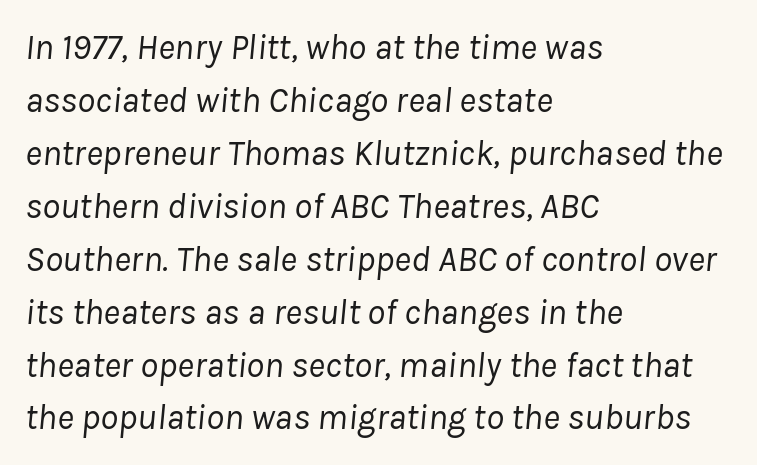
{"italic": "yes", "lean": "right", "slant_degrees": 8, "bold": "no", "weight": "regular", "width": "normal", "stroke_contrast": "low", "x_height": "medium", "monospaced": "no", "underline": "no", "align": "left", "line_spacing": "normal", "line_spacing_ratio": 1.47, "letter_spacing": "normal", "letter_spacing_em": 0.0, "glyph_px": 36}
